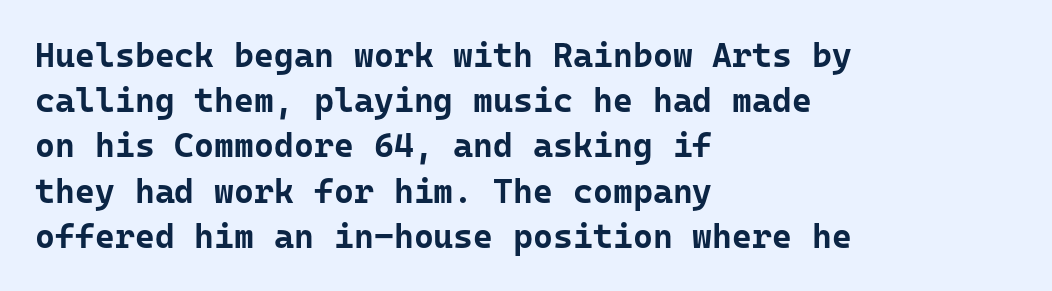
The image shows 34 px bold sans-serif type, upright, monospaced; set left-aligned, normal line spacing (1.33x), normal letter spacing, not underlined; low stroke contrast and a medium x-height.
